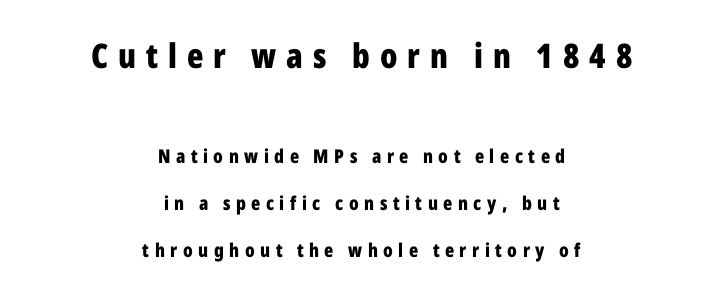
Do the characters align in a grid? No, the font is proportional. You get the large type first, then a drop to smaller type. In terms of letterform style, serifs are entirely absent. Look at the tracking — it's clearly loosened, letters drifting apart.
